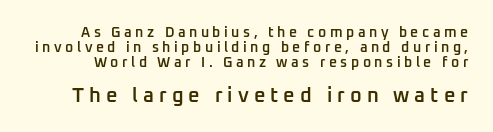
Beneath every word, the page is bare. Spacing between characters has been opened up far beyond the box default. Quick note: not italic, upright. Larger block? The one below; the one above is distinctly smaller.
